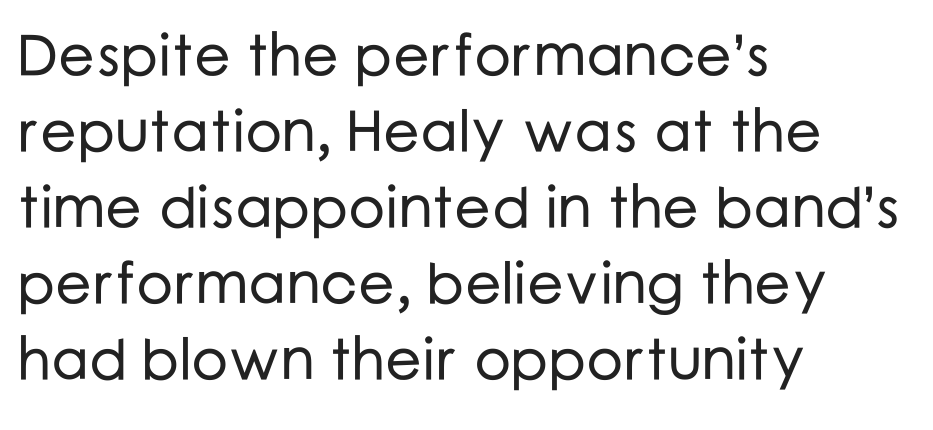
The image shows 58 px sans-serif type, upright; set left-aligned, normal line spacing (1.31x), normal letter spacing, not underlined; low stroke contrast and a medium x-height.
